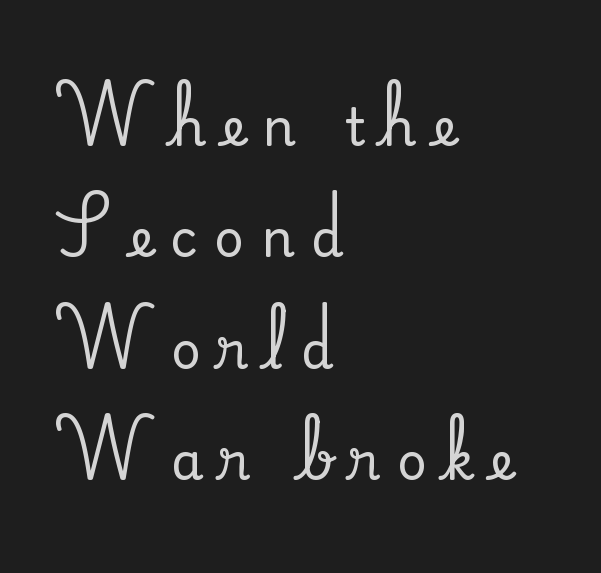
The image shows 52 px serif type, upright; set left-aligned, loose line spacing (2.14x), unusually wide letter spacing (+0.32 em), not underlined; medium stroke contrast and a small x-height.
